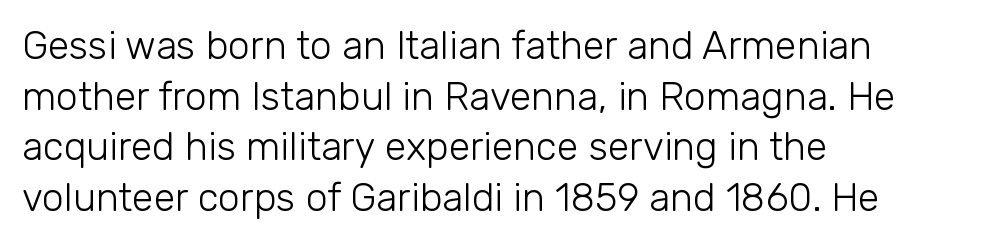
This rendering employs a face without finishing strokes, i.e., a sans-serif. Summary of weight: not heavy and not bold. Has an underline been added? It has not. Italic? Not at all — the glyphs are vertical. Alignment: flush left. You could not count columns in this text — the font is proportionally spaced.
